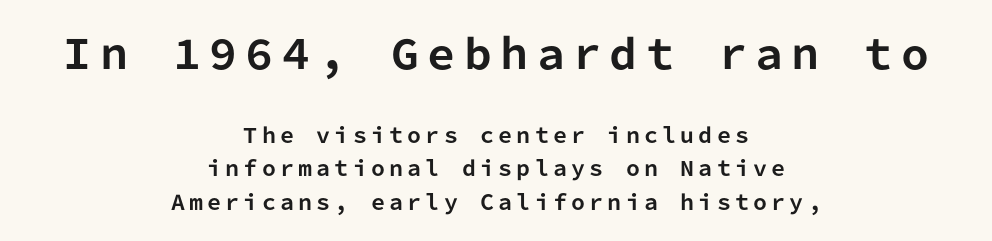
Note: no serifs on the glyphs. The compositor balanced each line on the midline. The space beneath each line is pristine and unruled. Of the two passages, the one on top uses the larger point size. How heavy is the stroke? Heavy — this is a bold. Between one letter and the next there's a generous, obvious gap.
